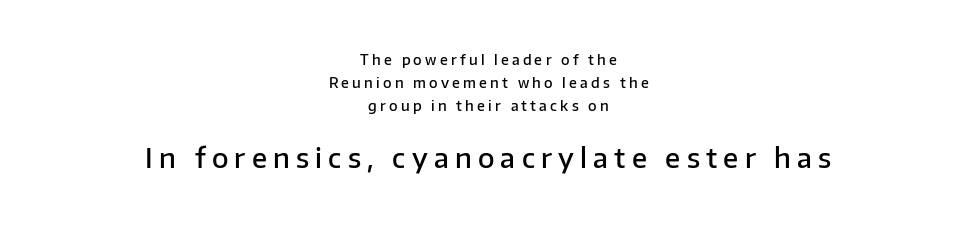
Q: Is the text bold? A: Semi-bold.
Q: Is the text italic (slanted)? A: No, it is upright.
Q: Is the text underlined? A: No.
Q: How is the paragraph aligned? A: Centered.
Q: Is the spacing between letters normal or unusually wide? A: Unusually wide.
Q: Is the spacing between lines tight, normal or loose? A: Normal.
Q: Which block of text is set in a larger size, the first (top) or the second (bottom)? A: The second (bottom) one.
